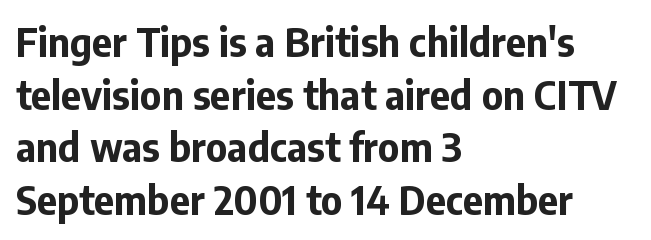
The image shows 39 px bold sans-serif type, upright; set left-aligned, normal line spacing (1.35x), normal letter spacing, not underlined; low stroke contrast and a medium x-height.
